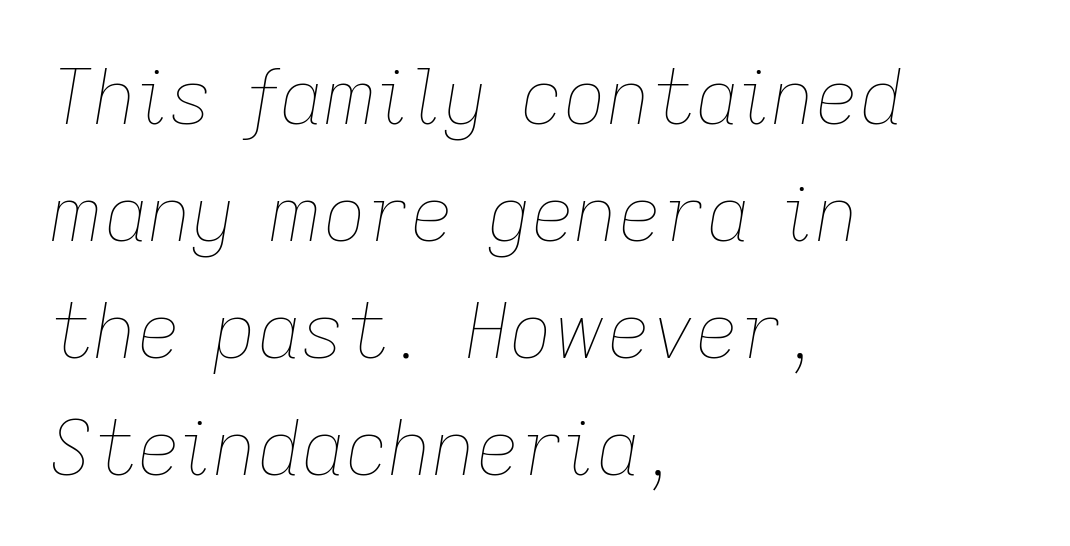
{"italic": "yes", "lean": "right", "slant_degrees": 9, "bold": "no", "weight": "thin", "width": "normal", "stroke_contrast": "low", "x_height": "medium", "monospaced": "no", "underline": "no", "align": "left", "line_spacing": "normal", "line_spacing_ratio": 1.54, "letter_spacing": "normal", "letter_spacing_em": 0.0, "glyph_px": 76}
